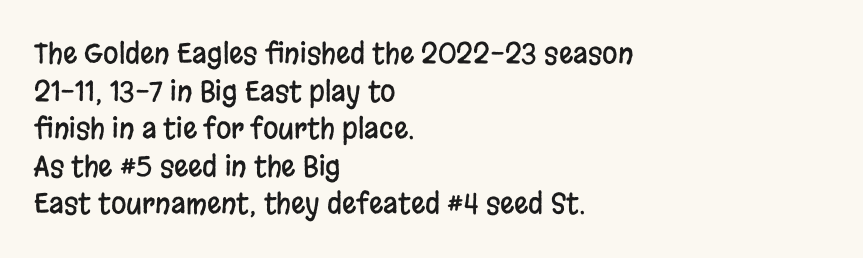
Leading: standard. Tall strokes in this sample are plumb rather than angled. The passage shown is typed in a proportional face where columns would drift. The typeface chosen for these lines omits serifs. Is the block centered? No — it sits flush against the left margin. No word sits above an underline.
